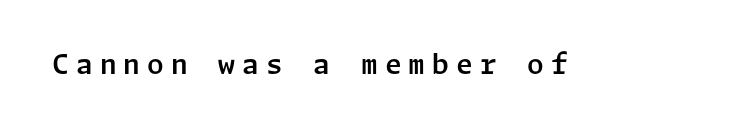
The image shows 27 px text type, upright; set unusually wide letter spacing (+0.26 em), not underlined.
